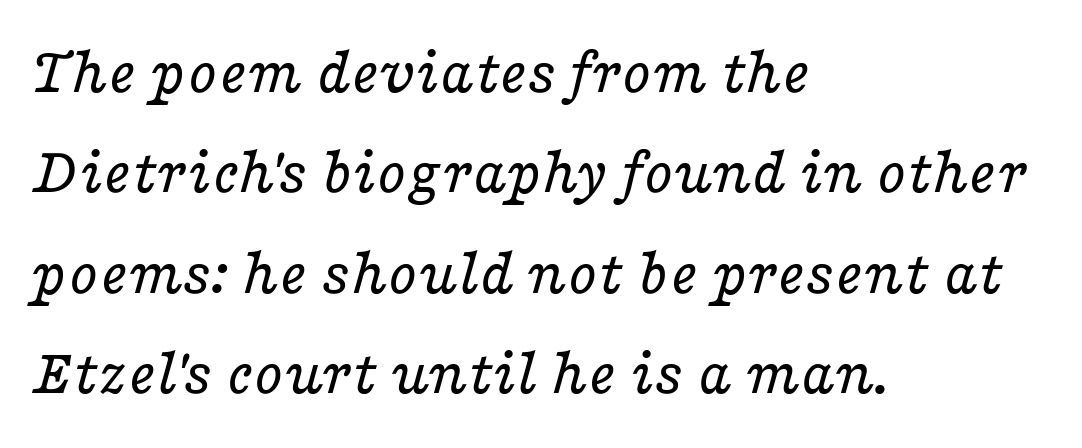
{"serif": "yes", "italic": "yes", "lean": "right", "slant_degrees": 16, "bold": "no", "weight": "regular", "width": "wide", "stroke_contrast": "low", "x_height": "medium", "monospaced": "no", "underline": "no", "align": "left", "line_spacing": "normal", "line_spacing_ratio": 1.5, "letter_spacing": "normal", "letter_spacing_em": 0.0, "glyph_px": 67}
